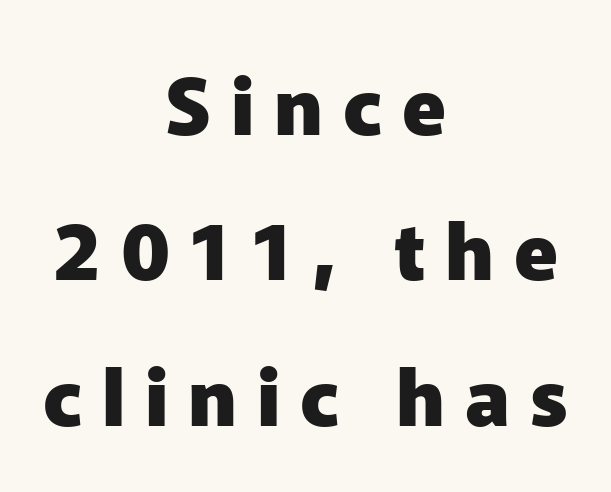
Display-style spreading of the glyphs; the letterfit is very open. Is this a fixed-width face? No — the glyphs have proportional, varying widths. Horizontally, the lines are justified to the midpoint only. You'd pick this weight for a headline — it's a proper bold.
